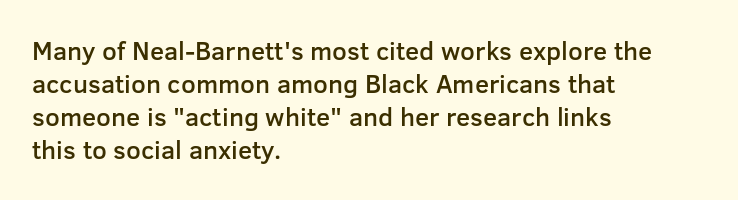
The space beneath each line is pristine and unruled. Notice how the stems are strictly vertical — no italics here. Weight: semibold (demi). Is the letter spacing exaggerated? No — it looks like the ordinary default. The line-height multiplier appears to be the usual default. Short and long lines alike share a common starting point at left.
